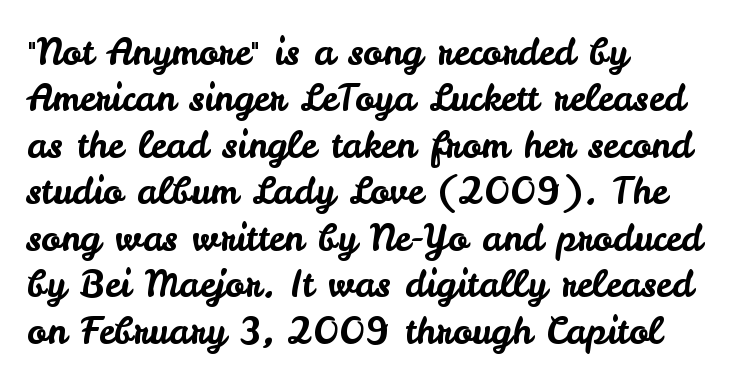
Q: Is the text italic (slanted)? A: Yes.
Q: Is the typeface a serif or a sans-serif typeface? A: Sans-serif.
Q: Is the text underlined? A: No.
Q: How is the paragraph aligned? A: Left-aligned.
Q: Is the spacing between letters normal or unusually wide? A: Normal.
Q: Is the spacing between lines tight, normal or loose? A: Normal.
Q: Width (condensed, normal, or wide)? A: Normal.
Q: Stroke contrast? A: Low.
Q: x-height? A: Small.
Q: Monospaced? A: No.
